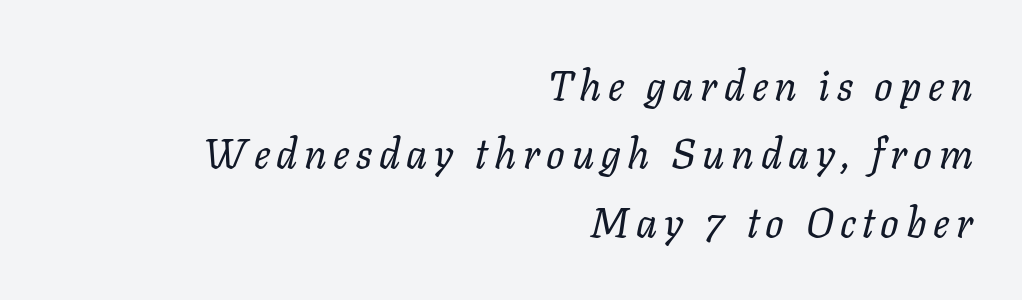
Designer's note — italics engaged. Caption: face not bold, strokes unweighted. The paragraph shown leans on its right margin. The rendering uses natural spacing where letterforms have individual widths.
